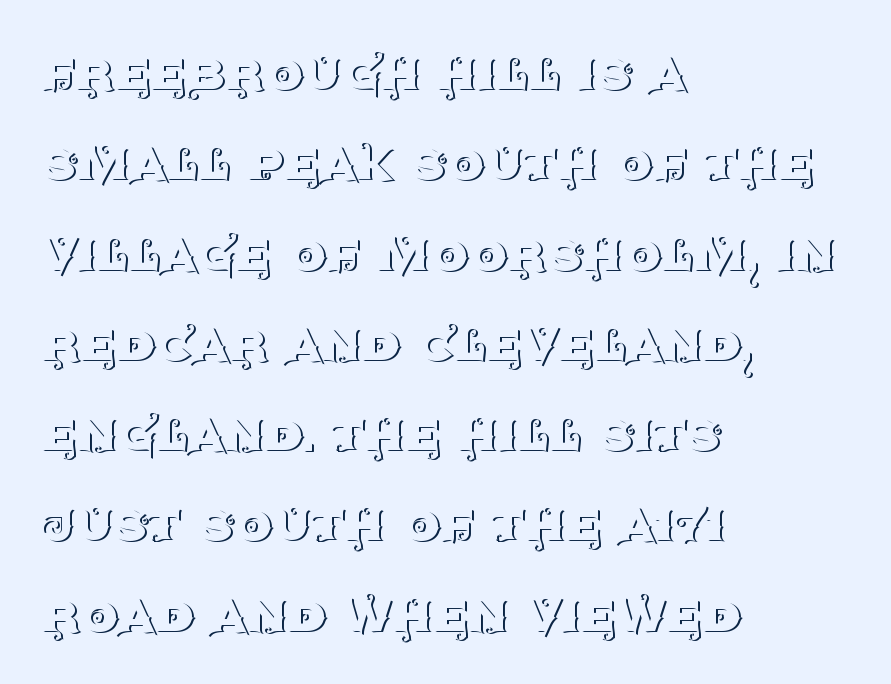
Posture: vertical. Check under the words: just untouched page. The horizontal fit of the characters is conventional and even. Are there feet on the stems? There are — it's a serif.
